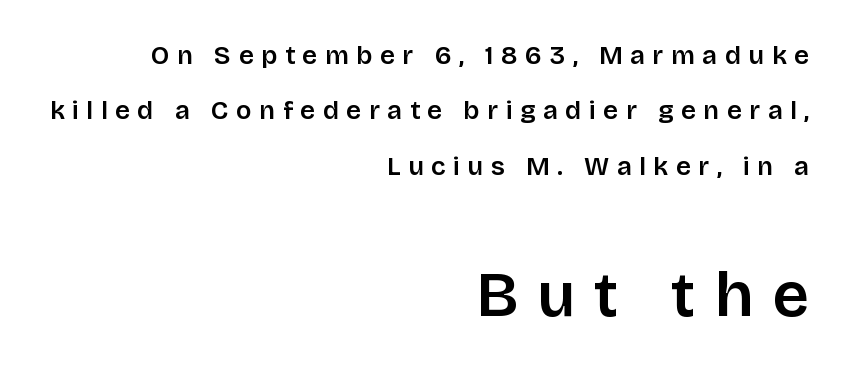
Q: Is the text italic (slanted)? A: No, it is upright.
Q: Is the typeface a serif or a sans-serif typeface? A: Sans-serif.
Q: Is the text underlined? A: No.
Q: How is the paragraph aligned? A: Right-aligned.
Q: Is the spacing between letters normal or unusually wide? A: Unusually wide.
Q: Is the spacing between lines tight, normal or loose? A: Loose.
Q: Which block of text is set in a larger size, the first (top) or the second (bottom)? A: The second (bottom) one.
Q: Width (condensed, normal, or wide)? A: Normal.
Q: Stroke contrast? A: Low.
Q: x-height? A: Large.
Q: Monospaced? A: No.
